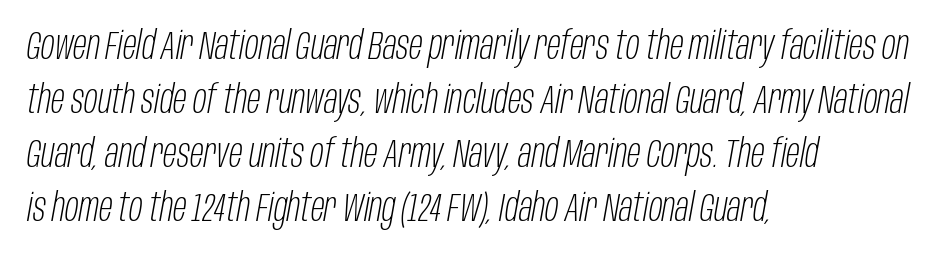
Q: Is the text bold? A: No.
Q: Is the text italic (slanted)? A: Yes, it leans right by about 10 degrees.
Q: Is the text underlined? A: No.
Q: How is the paragraph aligned? A: Left-aligned.
Q: Is the spacing between letters normal or unusually wide? A: Normal.
Q: Is the spacing between lines tight, normal or loose? A: Normal.
Q: Width (condensed, normal, or wide)? A: Condensed.
Q: Stroke contrast? A: Low.
Q: x-height? A: Large.
Q: Monospaced? A: No.
